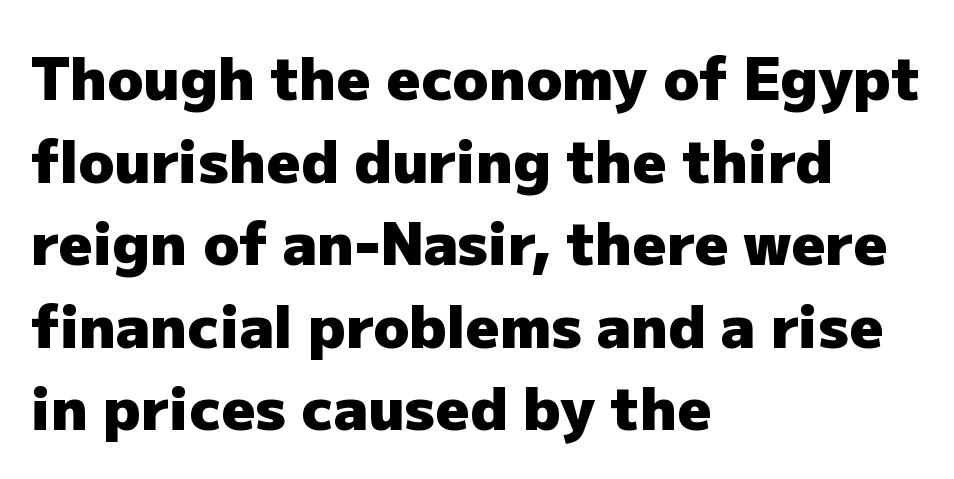
Q: Is the text bold? A: Yes.
Q: Is the text italic (slanted)? A: No, it is upright.
Q: Is the typeface a serif or a sans-serif typeface? A: Sans-serif.
Q: Is the text underlined? A: No.
Q: How is the paragraph aligned? A: Left-aligned.
Q: Is the spacing between letters normal or unusually wide? A: Normal.
Q: Is the spacing between lines tight, normal or loose? A: Normal.
Q: Width (condensed, normal, or wide)? A: Normal.
Q: Stroke contrast? A: Low.
Q: x-height? A: Medium.
Q: Monospaced? A: No.
